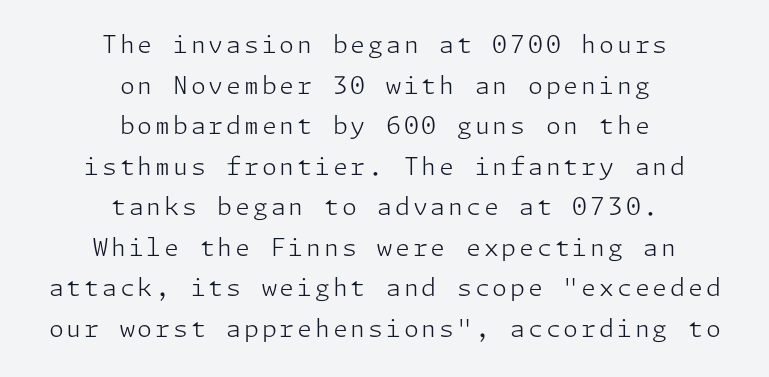
Q: Is the text bold? A: No.
Q: Is the text italic (slanted)? A: No, it is upright.
Q: Is the text underlined? A: No.
Q: How is the paragraph aligned? A: Centered.
Q: Is the spacing between lines tight, normal or loose? A: Normal.
